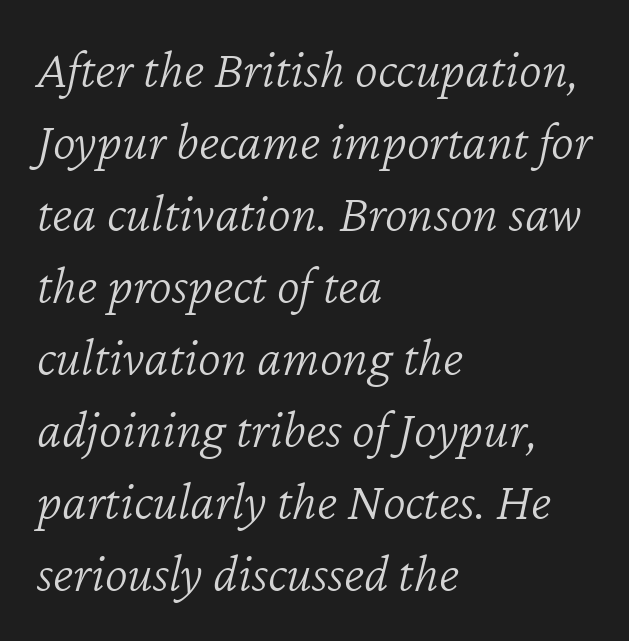
{"italic": "yes", "lean": "right", "slant_degrees": 12, "bold": "no", "weight": "light", "width": "normal", "stroke_contrast": "low", "x_height": "medium", "monospaced": "no", "underline": "no", "align": "left", "line_spacing": "normal", "line_spacing_ratio": 1.31, "letter_spacing": "normal", "letter_spacing_em": 0.0, "glyph_px": 55}
